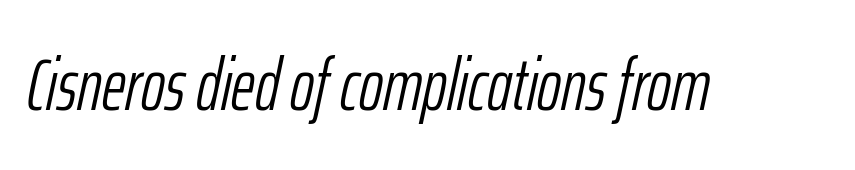
Q: Is the text bold? A: No.
Q: Is the text italic (slanted)? A: Yes, it leans right by about 12 degrees.
Q: Is the text underlined? A: No.
Q: Is the spacing between letters normal or unusually wide? A: Normal.
Q: Width (condensed, normal, or wide)? A: Condensed.
Q: Stroke contrast? A: Low.
Q: x-height? A: Medium.
Q: Monospaced? A: No.
